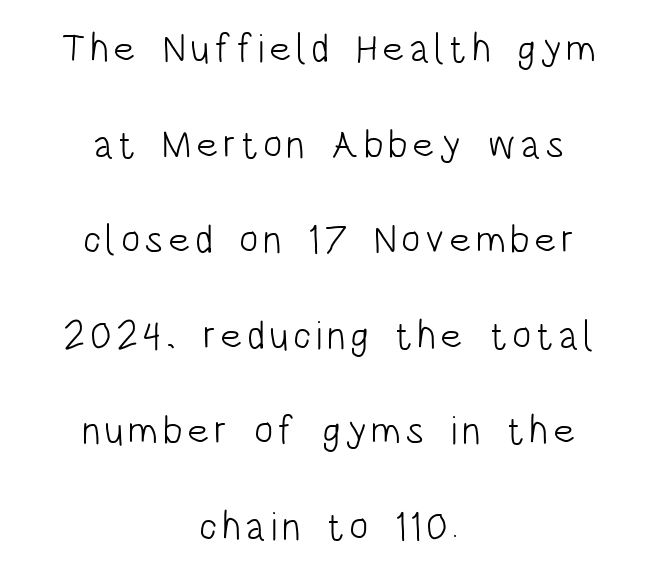
The image shows 40 px light, condensed sans-serif type, upright; set centered, loose line spacing (2.39x), not underlined; low stroke contrast and a large x-height.
